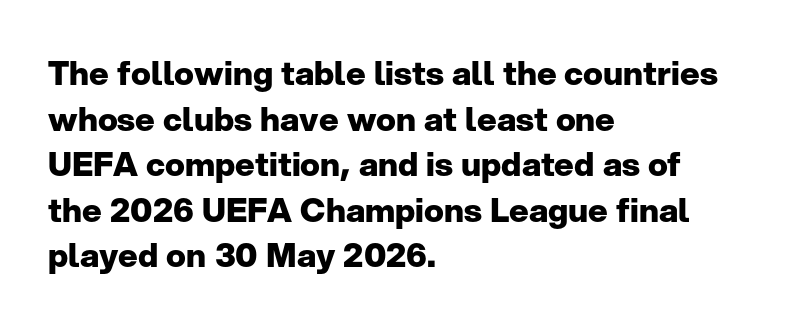
Q: Is the text bold? A: Yes.
Q: Is the text italic (slanted)? A: No, it is upright.
Q: Is the typeface a serif or a sans-serif typeface? A: Sans-serif.
Q: Is the text underlined? A: No.
Q: How is the paragraph aligned? A: Left-aligned.
Q: Is the spacing between letters normal or unusually wide? A: Normal.
Q: Is the spacing between lines tight, normal or loose? A: Normal.
Q: Width (condensed, normal, or wide)? A: Normal.
Q: Stroke contrast? A: Low.
Q: x-height? A: Medium.
Q: Monospaced? A: No.
